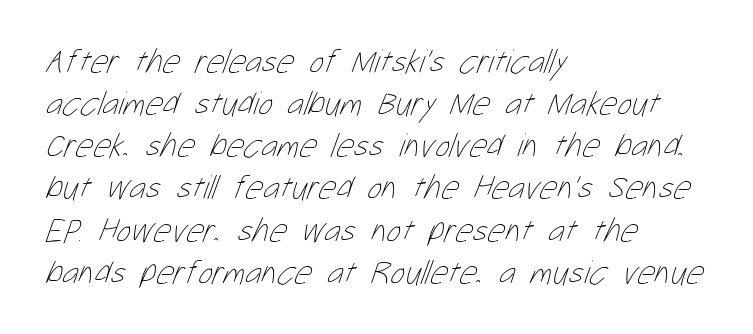
Q: Is the text bold? A: No.
Q: Is the text underlined? A: No.
Q: How is the paragraph aligned? A: Left-aligned.
Q: Is the spacing between letters normal or unusually wide? A: Normal.
Q: Width (condensed, normal, or wide)? A: Condensed.
Q: Stroke contrast? A: Low.
Q: x-height? A: Medium.
Q: Monospaced? A: No.
